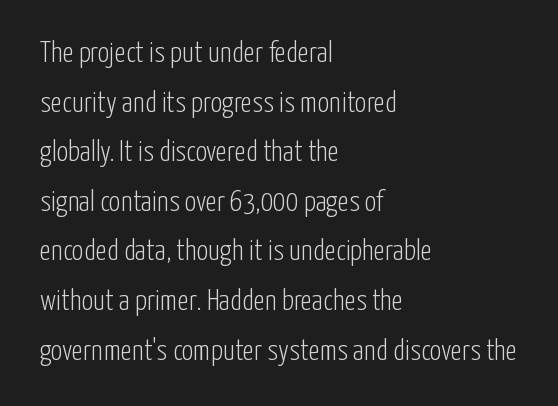
The image shows 29 px light, condensed sans-serif type, upright; set left-aligned, line spacing 1.71x, normal letter spacing, not underlined; low stroke contrast and a medium x-height.
